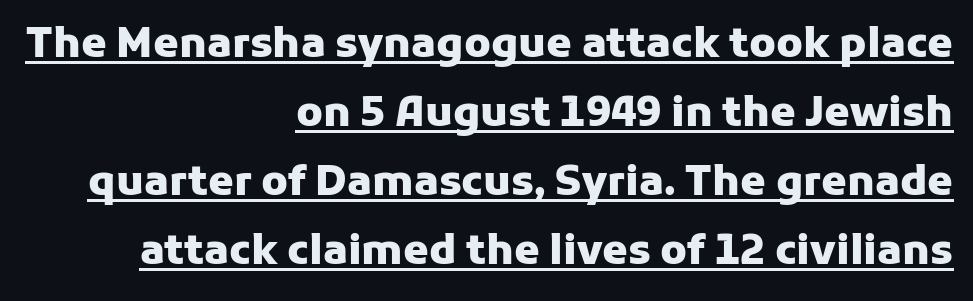
{"serif": "no", "italic": "no", "bold": "yes", "weight": "heavy", "width": "normal", "stroke_contrast": "low", "x_height": "medium", "monospaced": "no", "underline": "yes", "align": "right", "line_spacing": "normal", "line_spacing_ratio": 1.68, "letter_spacing": "normal", "letter_spacing_em": 0.0, "glyph_px": 41}
